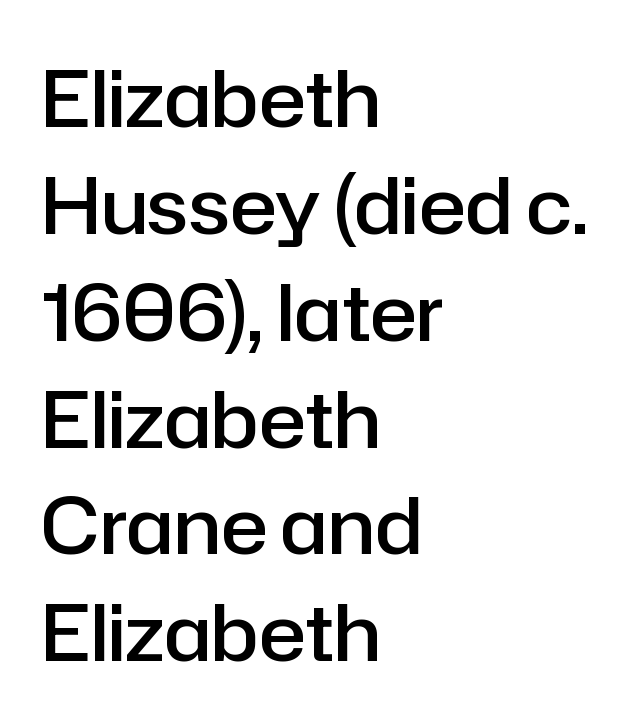
The image shows 78 px semibold sans-serif type, upright; set left-aligned, normal line spacing (1.37x), normal letter spacing, not underlined; low stroke contrast and a medium x-height.
